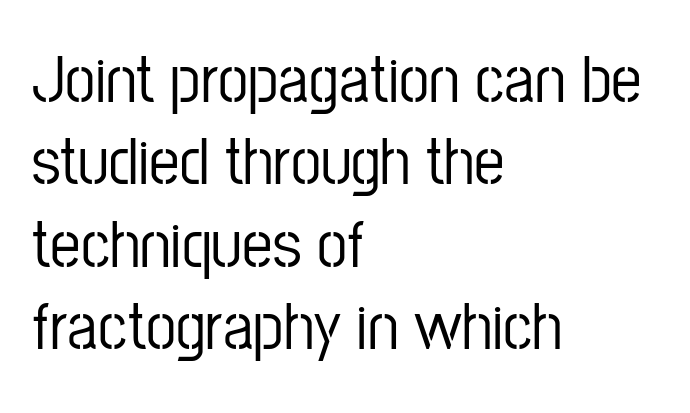
Q: Is the text italic (slanted)? A: No, it is upright.
Q: Is the typeface a serif or a sans-serif typeface? A: Sans-serif.
Q: Is the text underlined? A: No.
Q: How is the paragraph aligned? A: Left-aligned.
Q: Is the spacing between letters normal or unusually wide? A: Normal.
Q: Width (condensed, normal, or wide)? A: Condensed.
Q: Stroke contrast? A: Low.
Q: x-height? A: Medium.
Q: Monospaced? A: No.
